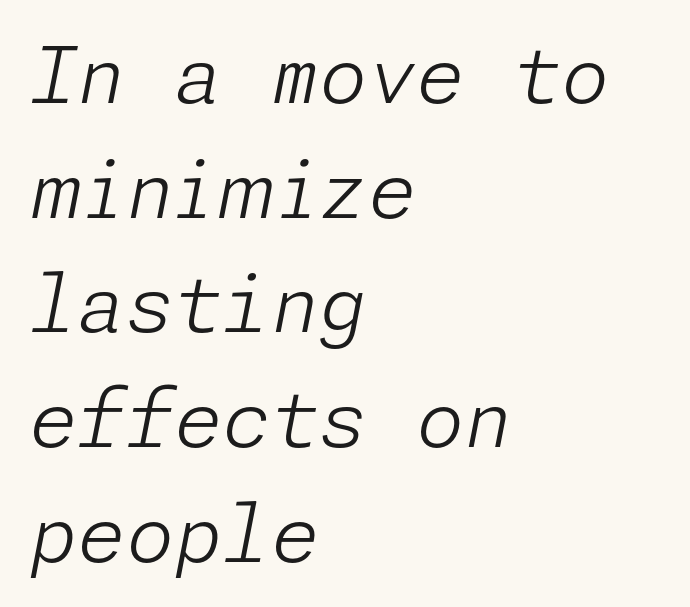
{"italic": "yes", "lean": "right", "slant_degrees": 11, "bold": "no", "weight": "light", "width": "normal", "stroke_contrast": "low", "x_height": "medium", "underline": "no", "align": "left", "line_spacing": "normal", "line_spacing_ratio": 1.47, "letter_spacing": "normal", "letter_spacing_em": 0.0, "glyph_px": 78}
